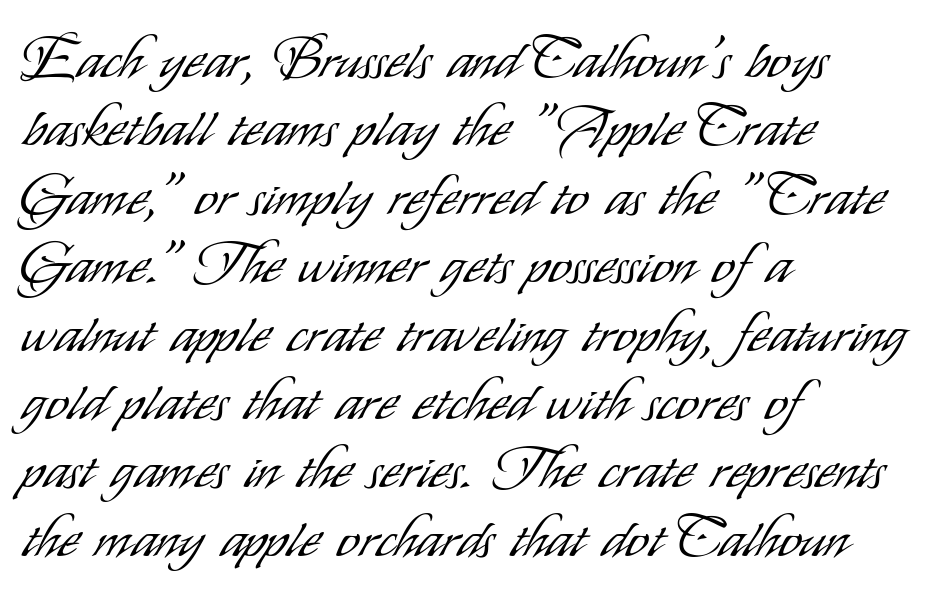
Q: Is the text bold? A: No.
Q: Is the text italic (slanted)? A: Yes.
Q: Is the typeface a serif or a sans-serif typeface? A: Sans-serif.
Q: Is the text underlined? A: No.
Q: How is the paragraph aligned? A: Left-aligned.
Q: Is the spacing between letters normal or unusually wide? A: Normal.
Q: Width (condensed, normal, or wide)? A: Condensed.
Q: Stroke contrast? A: Low.
Q: x-height? A: Small.
Q: Monospaced? A: No.
